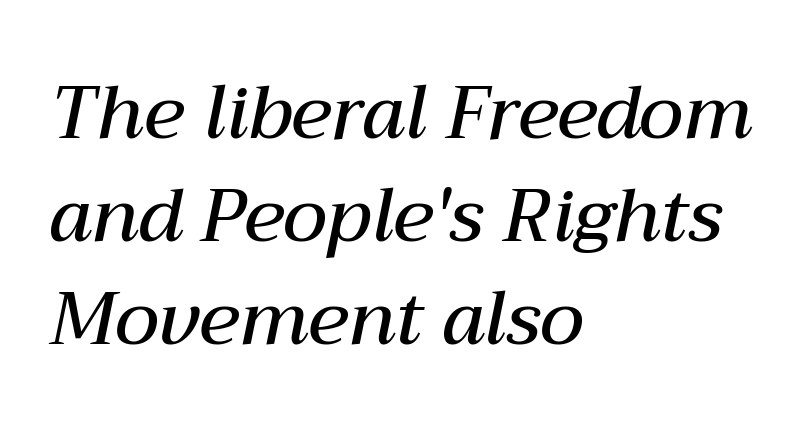
The image shows 74 px semibold type, italic (leaning right); set left-aligned, normal line spacing (1.39x), normal letter spacing, not underlined; medium stroke contrast and a medium x-height.
